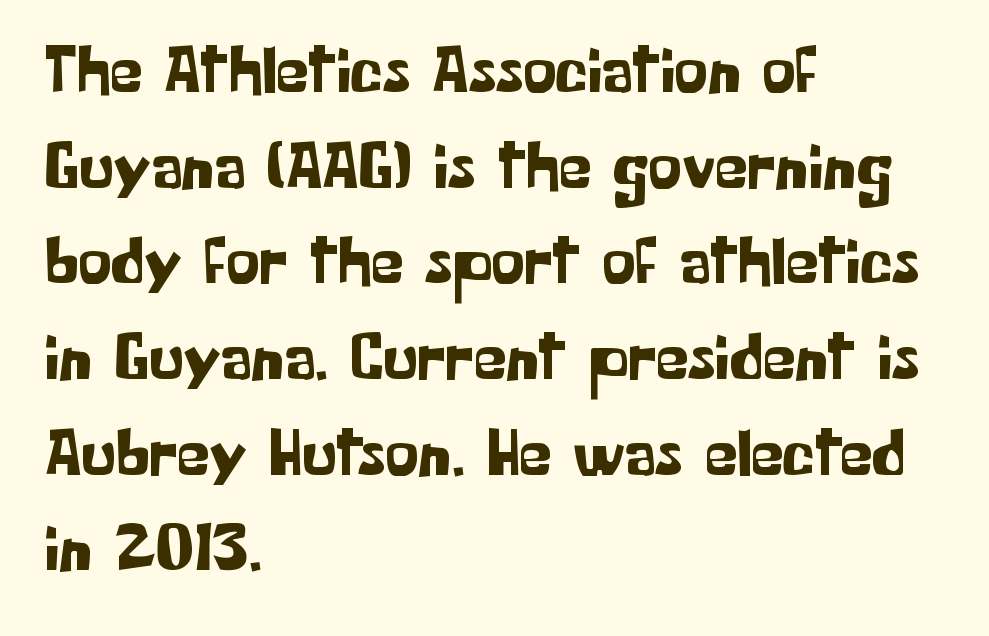
Q: Is the text italic (slanted)? A: No, it is upright.
Q: Is the typeface a serif or a sans-serif typeface? A: Sans-serif.
Q: Is the text underlined? A: No.
Q: How is the paragraph aligned? A: Left-aligned.
Q: Is the spacing between letters normal or unusually wide? A: Normal.
Q: Is the spacing between lines tight, normal or loose? A: Normal.
Q: Width (condensed, normal, or wide)? A: Normal.
Q: Stroke contrast? A: Low.
Q: x-height? A: Medium.
Q: Monospaced? A: No.
